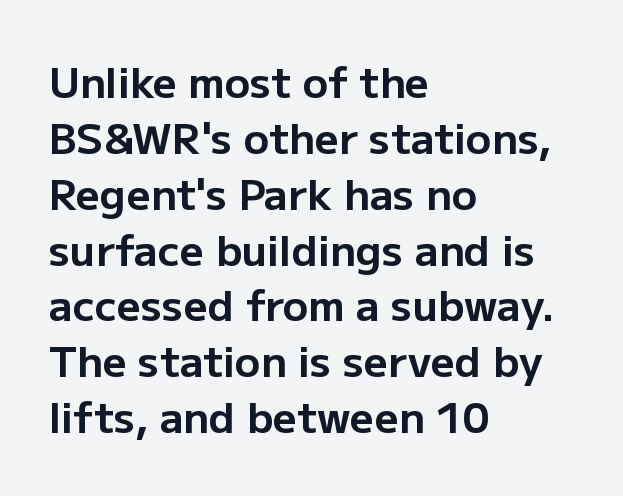
{"serif": "no", "italic": "no", "bold": "yes", "weight": "bold", "width": "normal", "stroke_contrast": "low", "x_height": "medium", "monospaced": "no", "underline": "no", "align": "left", "line_spacing": "normal", "line_spacing_ratio": 1.33, "letter_spacing": "normal", "letter_spacing_em": 0.0, "glyph_px": 42}
